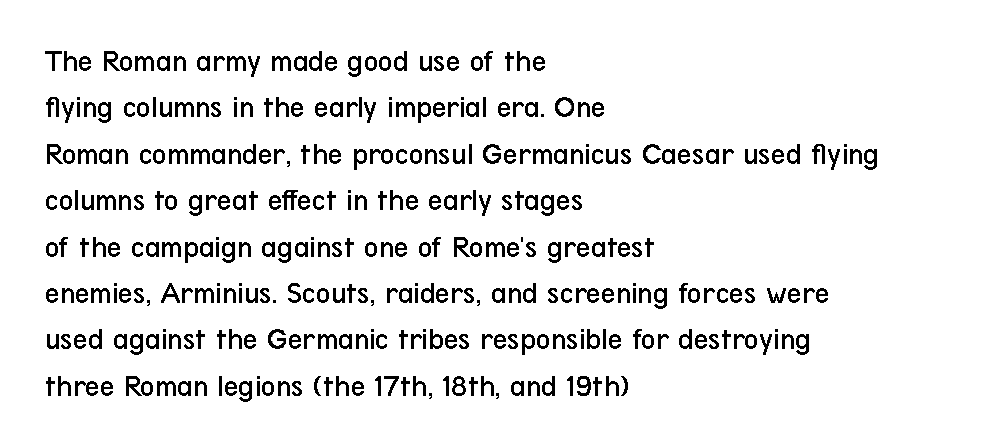
The image shows 32 px regular-weight, condensed sans-serif type, upright; set left-aligned, normal line spacing (1.45x), normal letter spacing, not underlined; low stroke contrast and a medium x-height.
